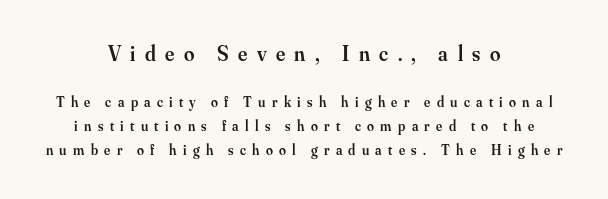
Reading down the block, each line starts at a different indent, mirrored at its end. Students, this is semibold: more ink than regular, less than bold. The letters are spread apart with noticeably loose tracking. Larger block? The one above; the one below is distinctly smaller. Tall strokes in this sample are plumb rather than angled. Honestly, there is no underline to notice here at all.
